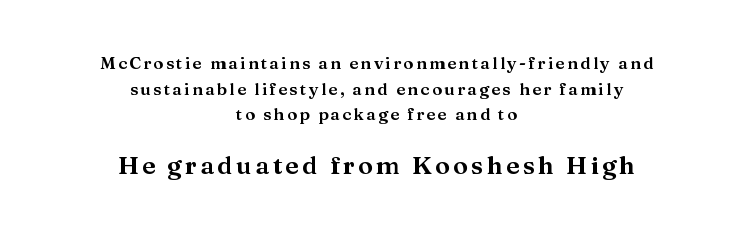
Q: Is the text italic (slanted)? A: No, it is upright.
Q: Is the text underlined? A: No.
Q: How is the paragraph aligned? A: Centered.
Q: Is the spacing between lines tight, normal or loose? A: Normal.
Q: Which block of text is set in a larger size, the first (top) or the second (bottom)? A: The second (bottom) one.
